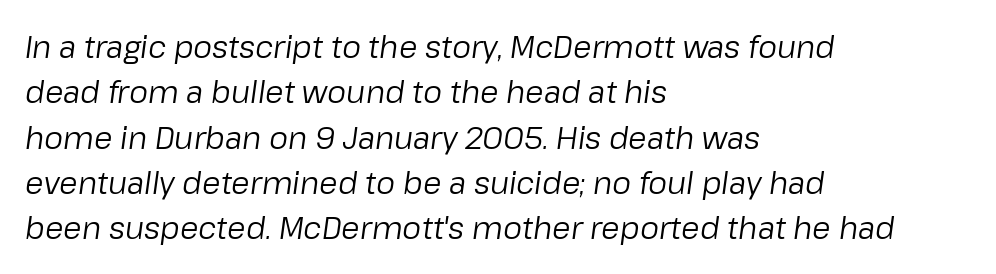
{"italic": "yes", "lean": "right", "slant_degrees": 8, "bold": "no", "weight": "regular", "width": "normal", "stroke_contrast": "low", "x_height": "medium", "monospaced": "no", "underline": "no", "align": "left", "line_spacing": "normal", "line_spacing_ratio": 1.51, "letter_spacing": "normal", "letter_spacing_em": 0.0, "glyph_px": 30}
